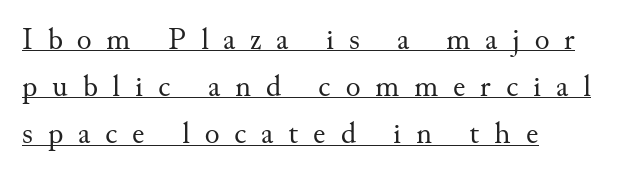
A normal amount of white space separates one row of letters from the next. The font's upright variant was chosen for this text. Looks like someone drew a line under every word here. Does the type have serifs? Yes, each stem ends in a small foot. The lines in this sample share a left origin and differ only in where they stop. The passage shown is typed in a proportional face where columns would drift.
